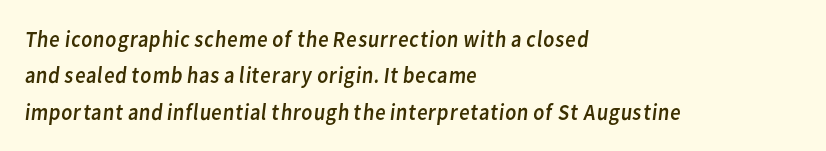
Does extra space separate the letters? No, they use regular spacing. This rendering features lettering with no underline. The font sits on the lighter half of the weight spectrum, regular included. Regular leading.
